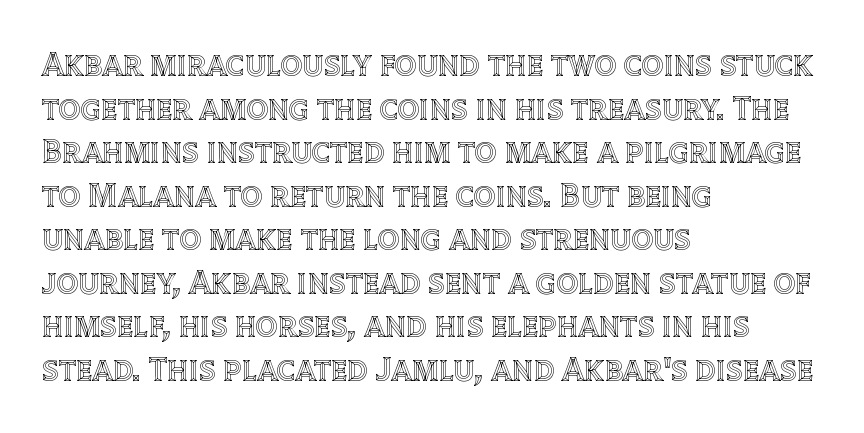
The image shows 34 px text type, upright; set left-aligned, normal line spacing (1.28x), normal letter spacing, not underlined; a large x-height.
